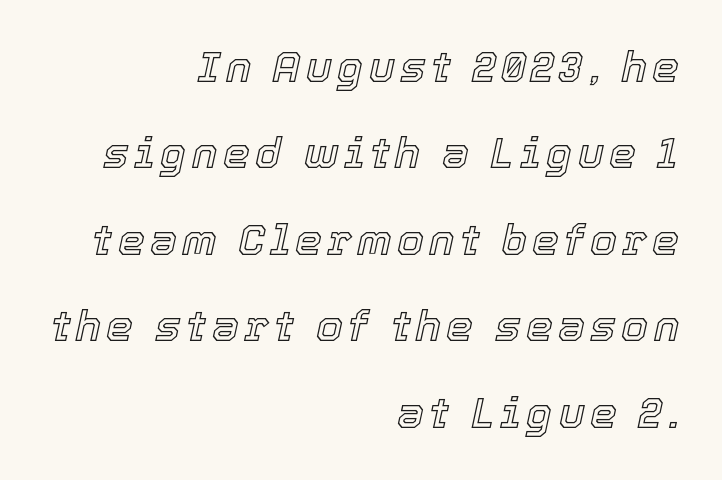
The image shows 43 px text type, italic (leaning right); set right-aligned, loose line spacing (2.01x), not underlined; a medium x-height.
